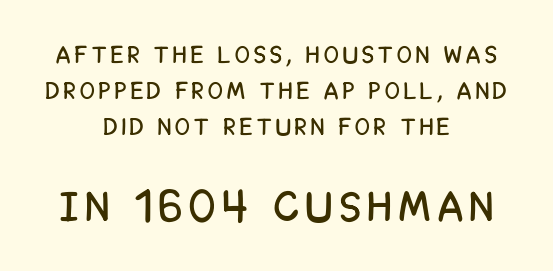
The image shows 42 px condensed sans-serif type, upright; set centered, normal line spacing (1.51x), not underlined; the second (bottom) block is 1.75x larger; low stroke contrast and a large x-height.
